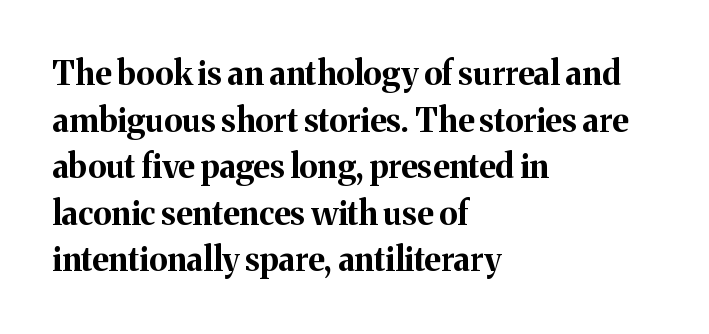
A typesetter would mark this as roman, not italic. In terms of weight, the rendering is a true, heavy bold. The passage is arranged the way most books set body copy — flush left. One glance says typical: line gaps are just what's usual.
